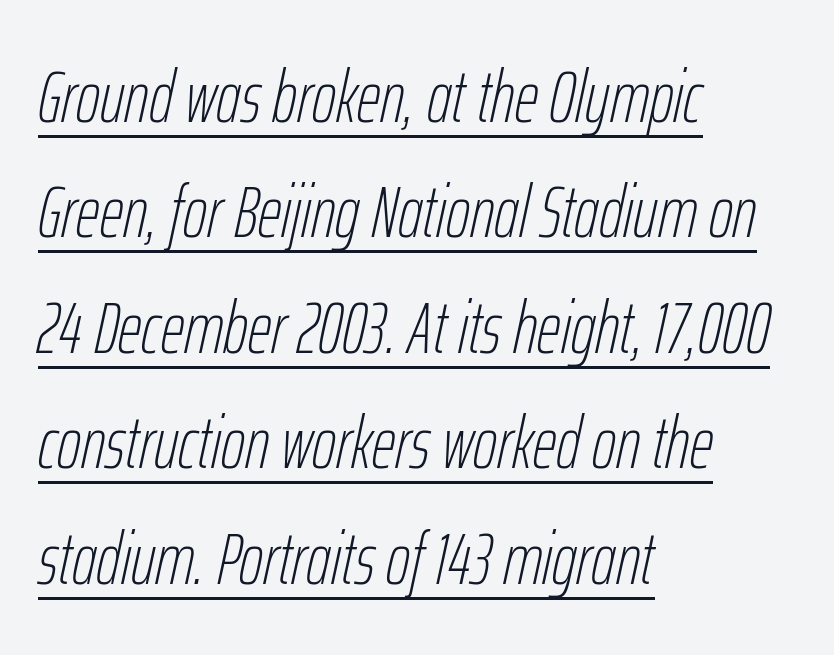
The image shows 74 px thin, condensed type, italic (leaning right); set left-aligned, normal line spacing (1.56x), normal letter spacing, underlined; low stroke contrast and a medium x-height.
